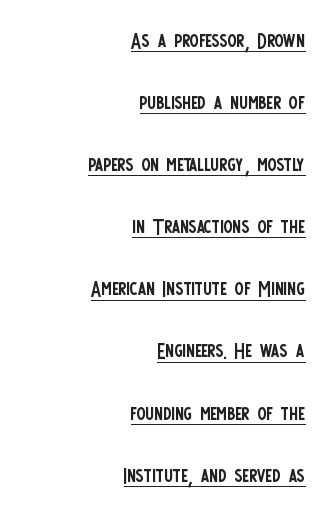
{"italic": "no", "bold": "no", "underline": "yes", "align": "right", "line_spacing": "loose", "line_spacing_ratio": 2.3, "letter_spacing": "normal", "letter_spacing_em": 0.0, "glyph_px": 27}
